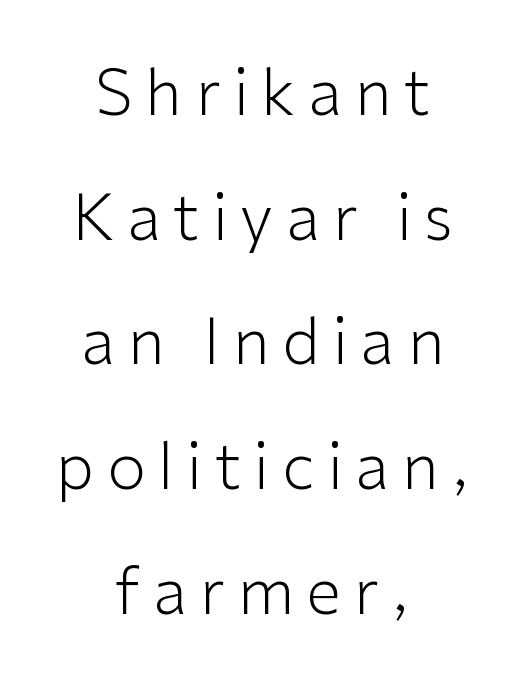
{"serif": "no", "italic": "no", "bold": "no", "weight": "light", "width": "normal", "stroke_contrast": "low", "x_height": "medium", "monospaced": "no", "underline": "no", "align": "center", "line_spacing": "loose", "line_spacing_ratio": 1.98, "letter_spacing": "wide", "letter_spacing_em": 0.2, "glyph_px": 63}
